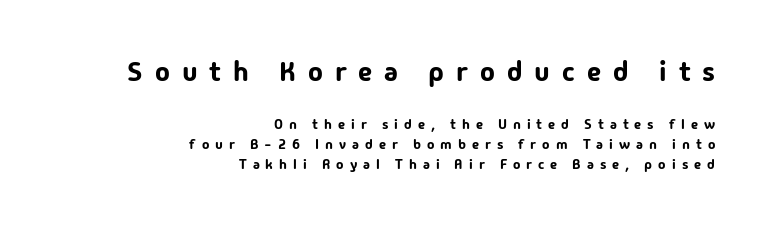
{"serif": "no", "italic": "no", "width": "normal", "stroke_contrast": "low", "x_height": "medium", "monospaced": "no", "underline": "no", "align": "right", "line_spacing": "normal", "line_spacing_ratio": 1.42, "letter_spacing": "wide", "letter_spacing_em": 0.43, "larger_block": "first", "size_ratio": 2.0, "glyph_px": 28}
